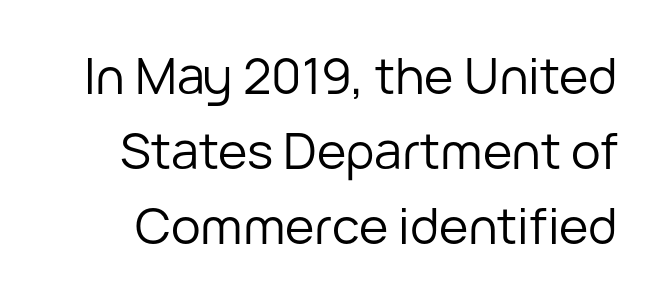
{"serif": "no", "italic": "no", "bold": "no", "weight": "regular", "width": "normal", "stroke_contrast": "low", "x_height": "medium", "monospaced": "no", "underline": "no", "line_spacing": "normal", "line_spacing_ratio": 1.5, "letter_spacing": "normal", "letter_spacing_em": 0.0, "glyph_px": 50}
